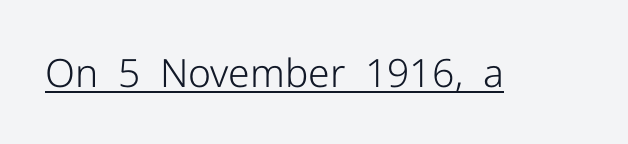
{"serif": "no", "italic": "no", "bold": "no", "weight": "light", "width": "normal", "stroke_contrast": "low", "x_height": "medium", "monospaced": "no", "underline": "yes", "letter_spacing": "normal", "letter_spacing_em": 0.0, "glyph_px": 39}
